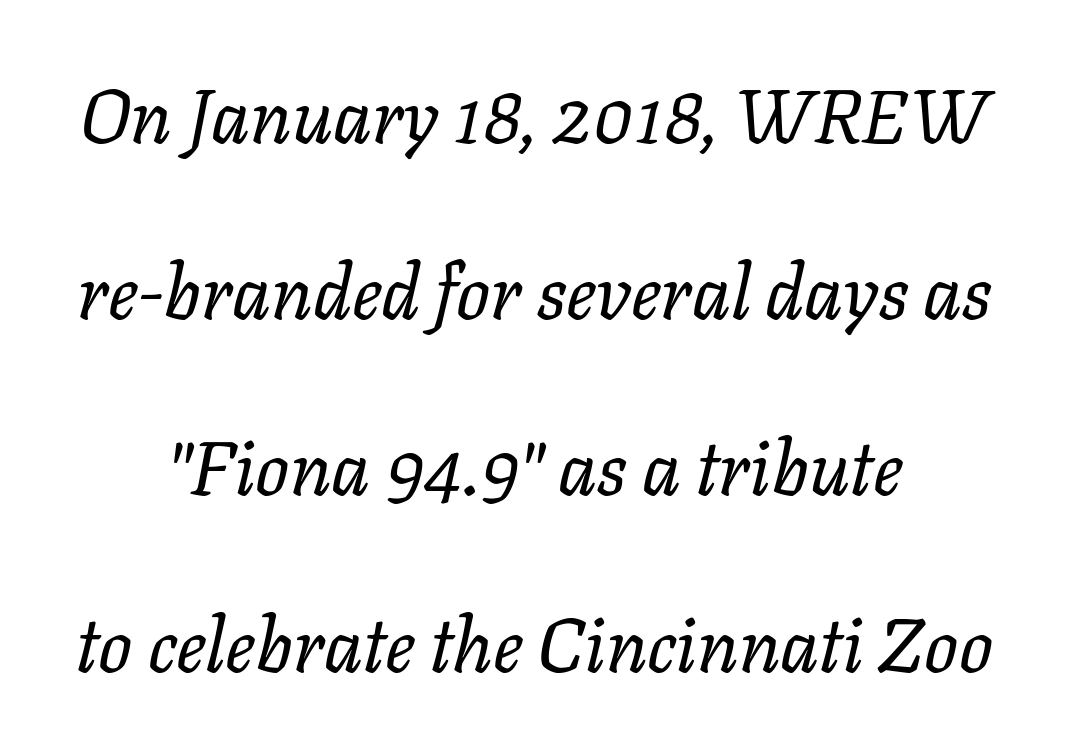
Q: Is the text bold? A: No.
Q: Is the text italic (slanted)? A: Yes, it leans right by about 11 degrees.
Q: Is the text underlined? A: No.
Q: Is the spacing between letters normal or unusually wide? A: Normal.
Q: Is the spacing between lines tight, normal or loose? A: Loose.
Q: Width (condensed, normal, or wide)? A: Normal.
Q: Stroke contrast? A: Low.
Q: x-height? A: Medium.
Q: Monospaced? A: No.
